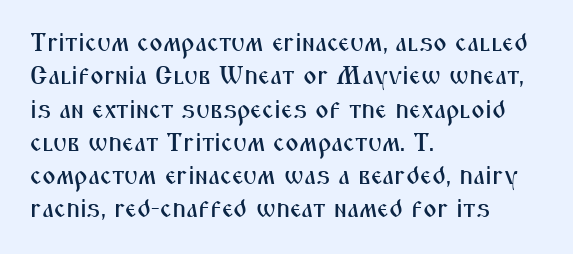
The image shows 26 px text type, upright; set left-aligned, normal line spacing (1.28x), normal letter spacing, not underlined.
